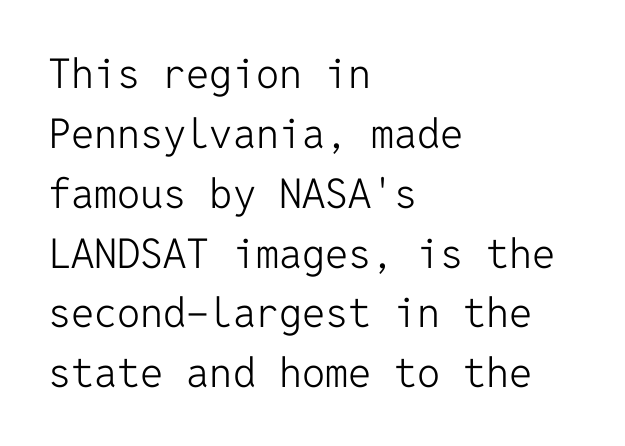
{"serif": "no", "italic": "no", "bold": "no", "weight": "light", "width": "normal", "stroke_contrast": "low", "x_height": "medium", "monospaced": "yes", "underline": "no", "align": "left", "line_spacing": "normal", "line_spacing_ratio": 1.46, "letter_spacing": "normal", "letter_spacing_em": 0.0, "glyph_px": 41}
